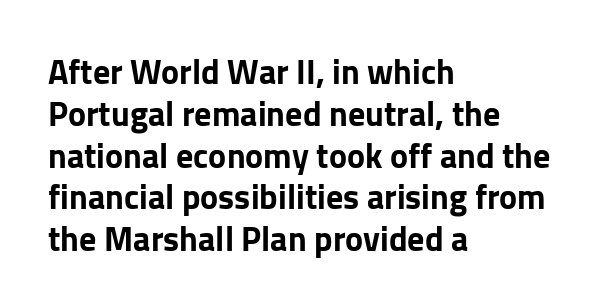
{"serif": "no", "italic": "no", "width": "normal", "stroke_contrast": "low", "x_height": "medium", "monospaced": "no", "underline": "no", "align": "left", "line_spacing_ratio": 1.23, "letter_spacing": "normal", "letter_spacing_em": 0.0, "glyph_px": 34}
